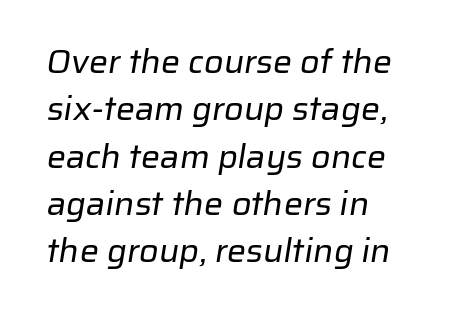
Is the type heavy? It reads as light-to-regular instead. Letter spacing: default. Character widths vary here, with narrow letters taking less room than wide ones. Compared with a centered layout, this one pins lines to the left instead.
